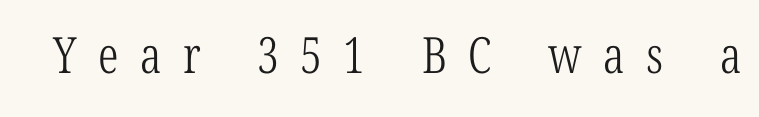
The image shows 50 px light, condensed serif type, upright; set unusually wide letter spacing (+0.43 em), not underlined; low stroke contrast and a medium x-height.
